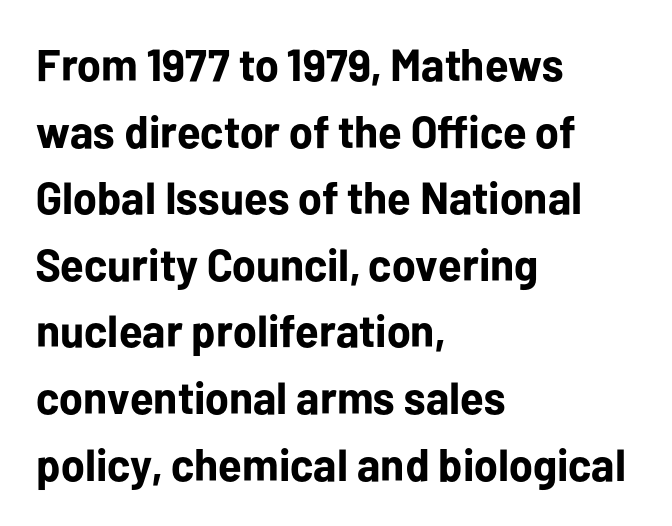
Words appear dense and cohesive because spacing is normal. I'd describe the lettering as bold — thick and assertive. Every stem runs plumb, perpendicular to the baseline. Layout note: lines flush left.
